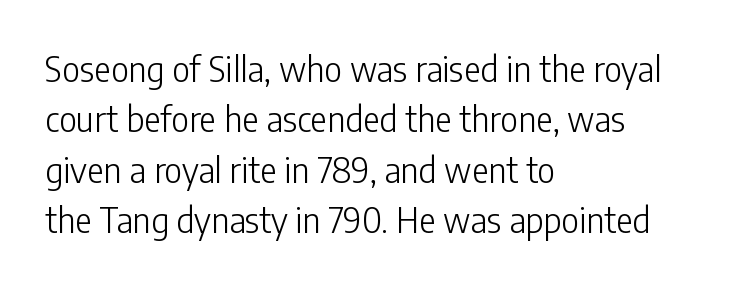
{"serif": "no", "italic": "no", "bold": "no", "weight": "light", "width": "condensed", "stroke_contrast": "low", "x_height": "medium", "monospaced": "no", "underline": "no", "align": "left", "line_spacing": "normal", "line_spacing_ratio": 1.44, "letter_spacing": "normal", "letter_spacing_em": 0.0, "glyph_px": 35}
